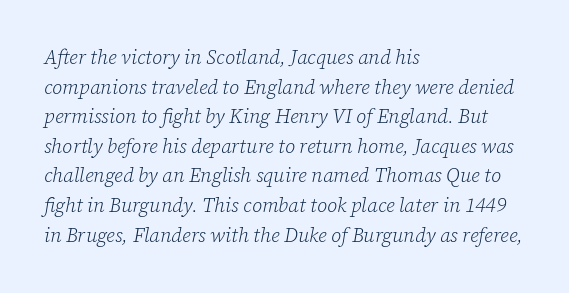
Q: Is the text bold? A: No.
Q: Is the text italic (slanted)? A: Yes, it leans right by about 12 degrees.
Q: Is the text underlined? A: No.
Q: How is the paragraph aligned? A: Left-aligned.
Q: Is the spacing between letters normal or unusually wide? A: Normal.
Q: Is the spacing between lines tight, normal or loose? A: Normal.
